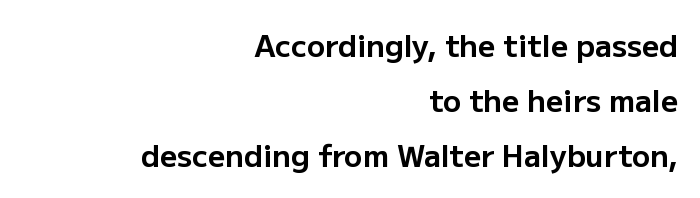
The image shows 30 px bold sans-serif type, upright; set right-aligned, line spacing 1.83x, normal letter spacing, not underlined; low stroke contrast and a medium x-height.
